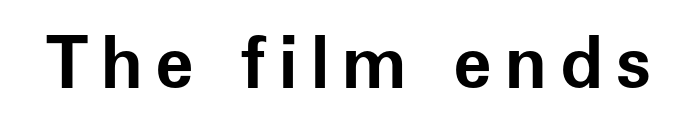
Q: Is the text bold? A: Yes.
Q: Is the text italic (slanted)? A: No, it is upright.
Q: Is the typeface a serif or a sans-serif typeface? A: Sans-serif.
Q: Is the text underlined? A: No.
Q: Width (condensed, normal, or wide)? A: Normal.
Q: Stroke contrast? A: Low.
Q: x-height? A: Medium.
Q: Monospaced? A: No.
